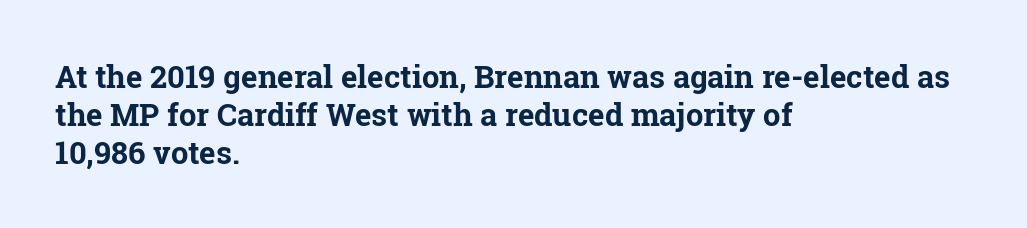
Q: Is the text bold? A: Yes.
Q: Is the text italic (slanted)? A: No, it is upright.
Q: Is the typeface a serif or a sans-serif typeface? A: Serif.
Q: Is the text underlined? A: No.
Q: How is the paragraph aligned? A: Left-aligned.
Q: Is the spacing between letters normal or unusually wide? A: Normal.
Q: Width (condensed, normal, or wide)? A: Normal.
Q: Stroke contrast? A: Low.
Q: x-height? A: Medium.
Q: Monospaced? A: No.
